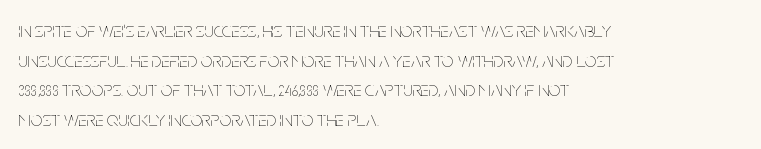
Quick note: underline off. Do the letters lean? They stand straight. The text block is weighted toward the left margin, trailing off unevenly rightward. This rendering leaves character spacing at its baseline value. Vertical spacing — default.
